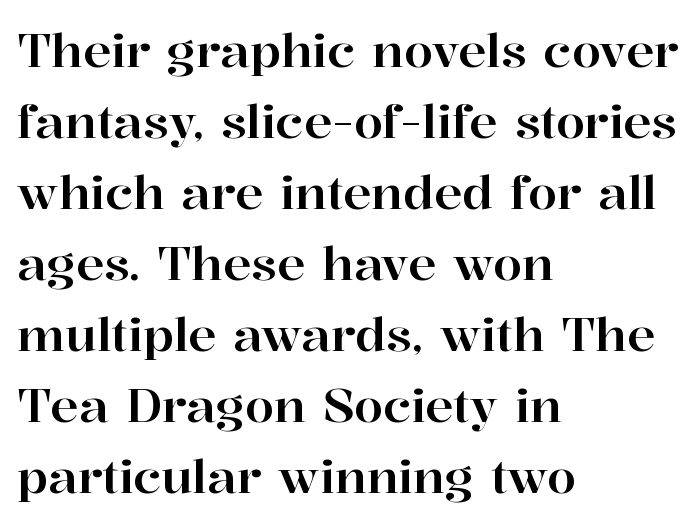
The rendering uses natural spacing where letterforms have individual widths. Tracking value appears to be zero — textbook default spacing. What kind of face is this? One with serifs. Posture: straight, roman, zero tilt. The designer left line spacing at the default.
